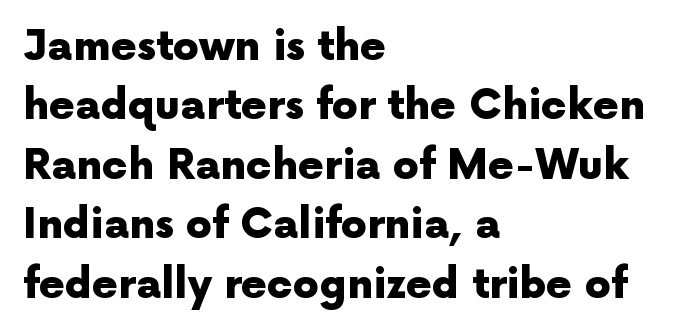
The image shows 41 px heavy sans-serif type, upright; set left-aligned, normal line spacing (1.45x), normal letter spacing, not underlined; a medium x-height.
